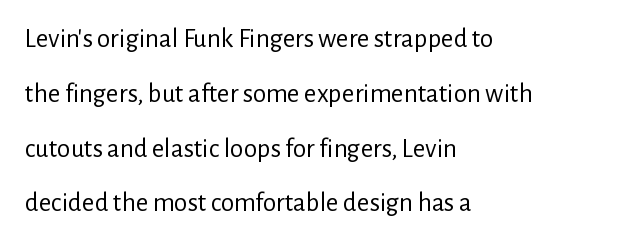
Q: Is the text bold? A: No.
Q: Is the text italic (slanted)? A: No, it is upright.
Q: Is the text underlined? A: No.
Q: How is the paragraph aligned? A: Left-aligned.
Q: Is the spacing between letters normal or unusually wide? A: Normal.
Q: Is the spacing between lines tight, normal or loose? A: Loose.
